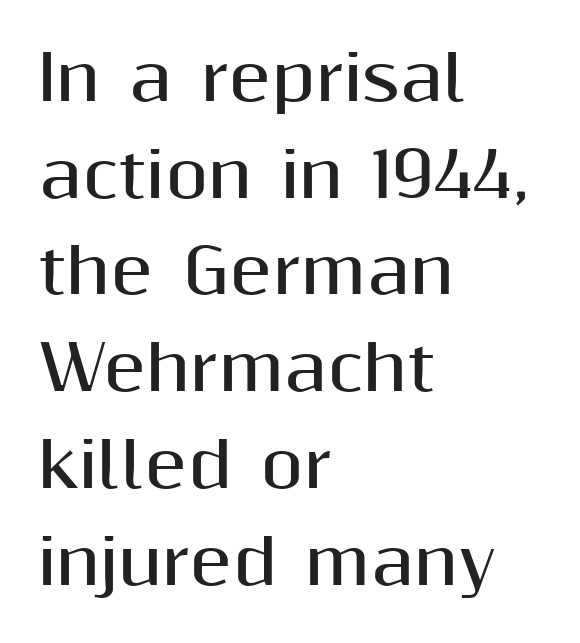
This sample uses an upright cut, with every glyph sitting square on the baseline. Summary of vertical rhythm: regular, with standard interline spacing. The passage shown is typed in a proportional face where columns would drift. Has an underline been added? It has not. Does the weight exceed regular? Yes, all the way to bold. Grotesque or geometric, the face here clearly has no serifs.
